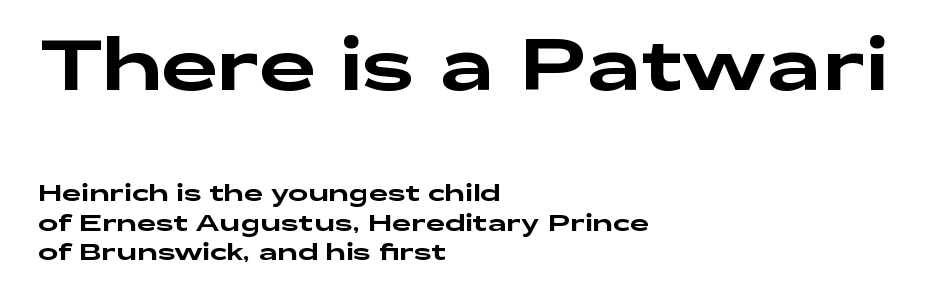
{"serif": "no", "italic": "no", "width": "wide", "stroke_contrast": "low", "x_height": "medium", "monospaced": "no", "underline": "no", "align": "left", "line_spacing_ratio": 1.24, "letter_spacing": "normal", "letter_spacing_em": 0.0, "larger_block": "first", "size_ratio": 2.96, "glyph_px": 71}
